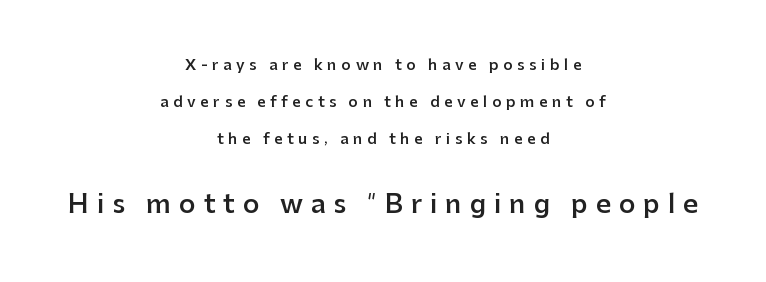
Q: Is the text bold? A: Semi-bold.
Q: Is the text italic (slanted)? A: No, it is upright.
Q: Is the text underlined? A: No.
Q: How is the paragraph aligned? A: Centered.
Q: Is the spacing between letters normal or unusually wide? A: Unusually wide.
Q: Is the spacing between lines tight, normal or loose? A: Loose.
Q: Which block of text is set in a larger size, the first (top) or the second (bottom)? A: The second (bottom) one.
